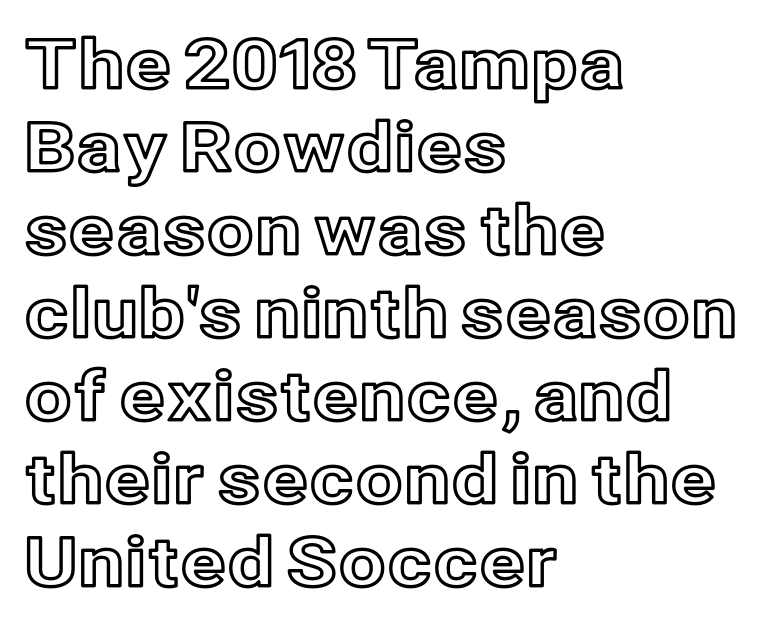
Q: Is the text italic (slanted)? A: No, it is upright.
Q: Is the text underlined? A: No.
Q: How is the paragraph aligned? A: Left-aligned.
Q: Is the spacing between letters normal or unusually wide? A: Normal.
Q: Width (condensed, normal, or wide)? A: Normal.
Q: x-height? A: Medium.
Q: Monospaced? A: No.
